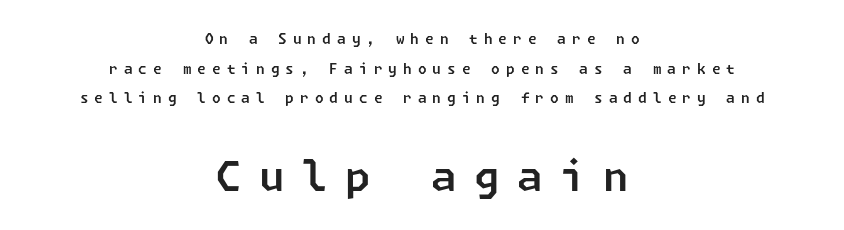
The image shows 41 px sans-serif type; set centered, loose line spacing (2.12x), unusually wide letter spacing (+0.43 em), not underlined; the second (bottom) block is 2.93x larger; low stroke contrast and a medium x-height.
